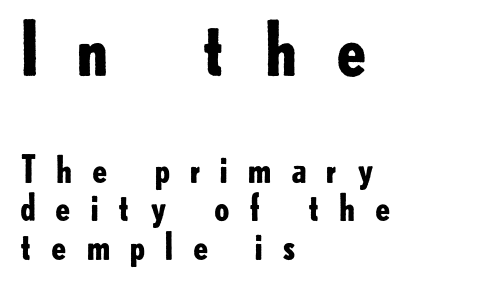
{"serif": "no", "italic": "no", "bold": "yes", "weight": "bold", "width": "normal", "stroke_contrast": "low", "x_height": "small", "monospaced": "no", "underline": "no", "align": "left", "line_spacing": "tight", "line_spacing_ratio": 1.07, "letter_spacing": "wide", "letter_spacing_em": 0.5, "larger_block": "first", "size_ratio": 2.0, "glyph_px": 72}
